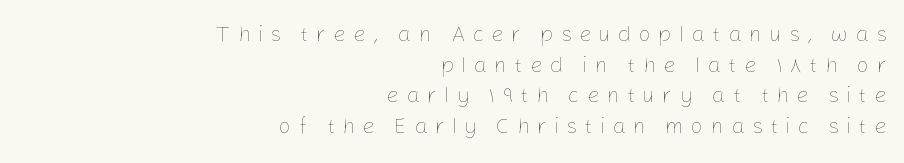
The image shows 22 px text type, upright; set right-aligned, normal line spacing (1.39x), unusually wide letter spacing (+0.32 em), not underlined.
